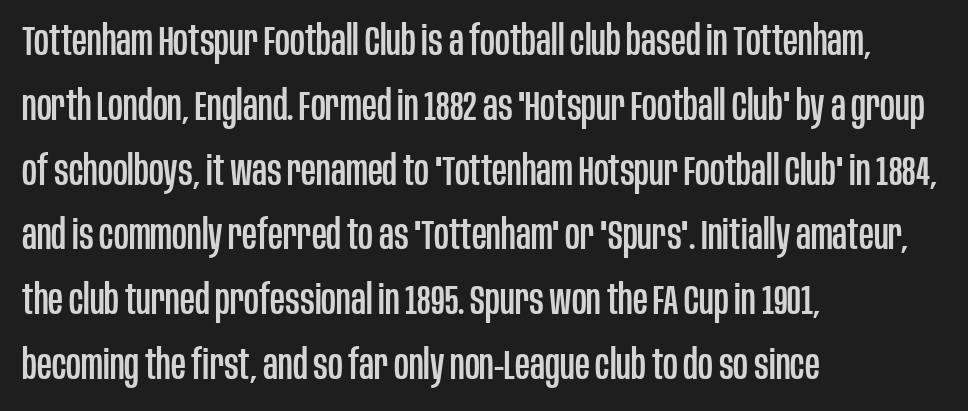
{"serif": "no", "italic": "no", "width": "condensed", "stroke_contrast": "low", "x_height": "large", "monospaced": "no", "underline": "no", "align": "left", "line_spacing": "normal", "line_spacing_ratio": 1.58, "letter_spacing": "normal", "letter_spacing_em": 0.0, "glyph_px": 41}
